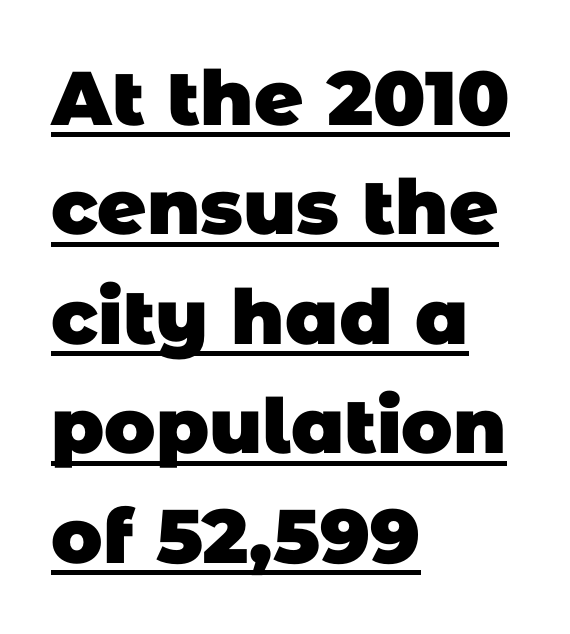
The image shows 76 px heavy sans-serif type; set left-aligned, normal line spacing (1.44x), normal letter spacing, underlined; low stroke contrast and a large x-height.
